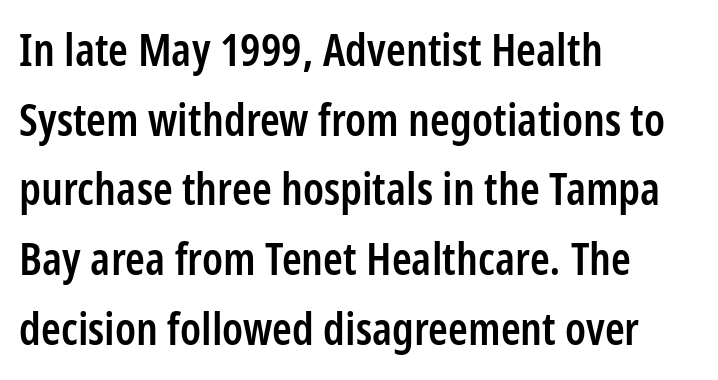
{"serif": "no", "italic": "no", "bold": "semi", "weight": "semibold", "width": "condensed", "stroke_contrast": "low", "x_height": "medium", "monospaced": "no", "underline": "no", "align": "left", "line_spacing": "normal", "line_spacing_ratio": 1.55, "letter_spacing": "normal", "letter_spacing_em": 0.0, "glyph_px": 45}
